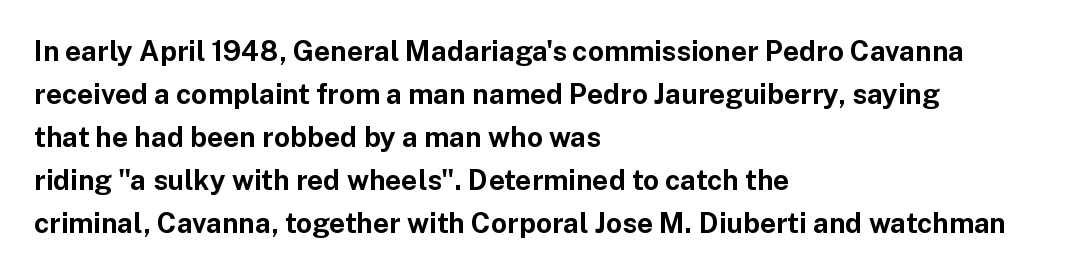
Each new line begins a customary step beneath the previous one. The rendering uses natural spacing where letterforms have individual widths. The axis of the letterforms is exactly vertical. The letters are bold, with thick, heavy strokes.
